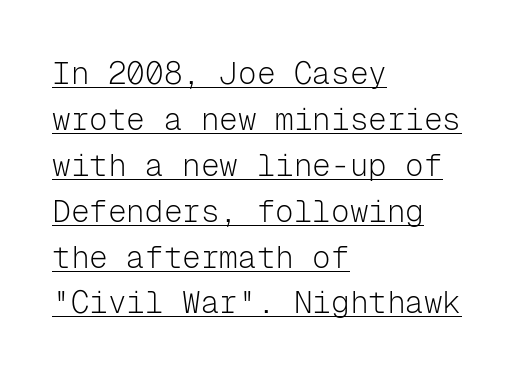
Q: Is the text bold? A: No.
Q: Is the text italic (slanted)? A: No, it is upright.
Q: Is the typeface a serif or a sans-serif typeface? A: Sans-serif.
Q: Is the text underlined? A: Yes.
Q: How is the paragraph aligned? A: Left-aligned.
Q: Is the spacing between letters normal or unusually wide? A: Normal.
Q: Is the spacing between lines tight, normal or loose? A: Normal.
Q: Width (condensed, normal, or wide)? A: Normal.
Q: Stroke contrast? A: Low.
Q: x-height? A: Medium.
Q: Monospaced? A: Yes.
